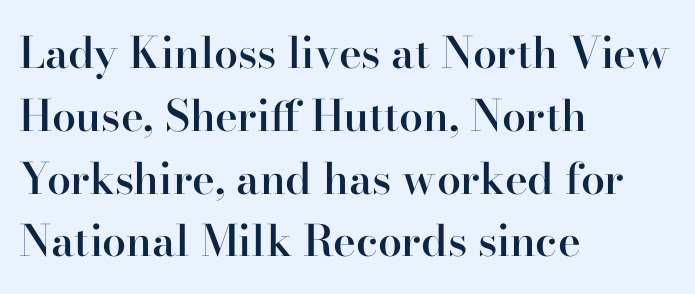
{"serif": "yes", "italic": "no", "bold": "semi", "weight": "semibold", "width": "normal", "stroke_contrast": "high", "x_height": "small", "monospaced": "no", "underline": "no", "align": "left", "line_spacing": "normal", "line_spacing_ratio": 1.46, "letter_spacing": "normal", "letter_spacing_em": 0.0, "glyph_px": 43}
